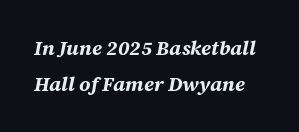
The image shows 20 px bold type, italic (leaning right); set line spacing 1.8x, normal letter spacing, not underlined.
